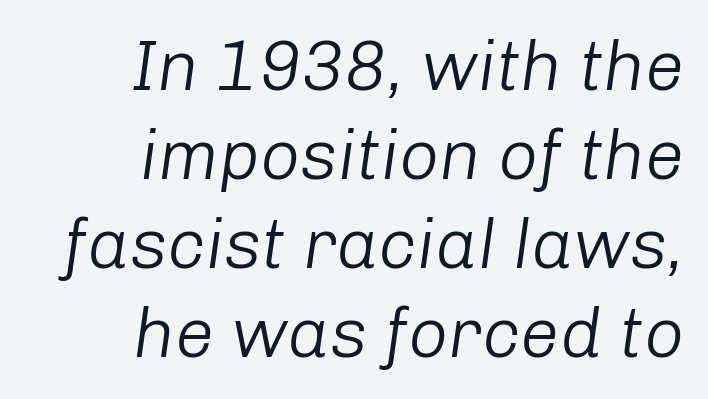
Has an underline been added? It has not. The passage is arranged like a letterhead date or caption credit — flush right. When letters slant like this, we call the style italic. Each letter keeps its own natural width here, so spacing adapts to shape. Regular leading. Here the glyphs are tracked normally, forming tight word shapes.
